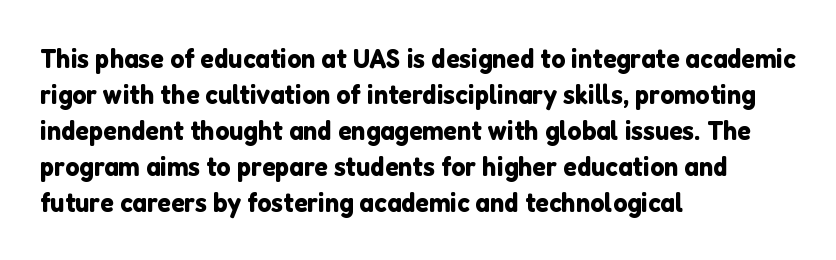
These lines sit exactly where default settings would place them. Plain, unruled lines of type. Compared with typical body copy, the letter spacing here is the same. You can tell from the bare stems that sans-serif type was used. Tall strokes in this sample are plumb rather than angled. If you drew a ruler down the left edge, every line would touch it.
